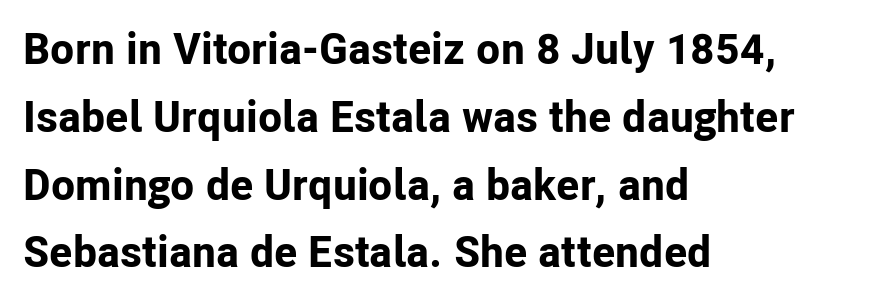
Q: Is the text bold? A: Yes.
Q: Is the text italic (slanted)? A: No, it is upright.
Q: Is the typeface a serif or a sans-serif typeface? A: Sans-serif.
Q: Is the text underlined? A: No.
Q: How is the paragraph aligned? A: Left-aligned.
Q: Is the spacing between letters normal or unusually wide? A: Normal.
Q: Is the spacing between lines tight, normal or loose? A: Normal.
Q: Width (condensed, normal, or wide)? A: Normal.
Q: Stroke contrast? A: Low.
Q: x-height? A: Medium.
Q: Monospaced? A: No.
